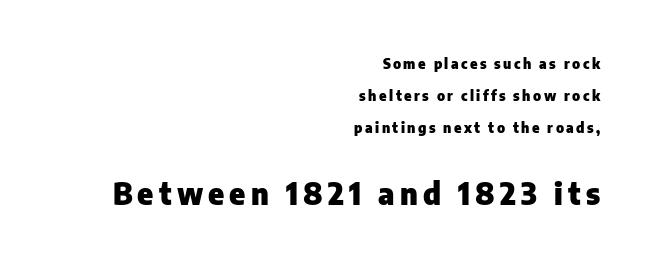
The image shows 30 px heavy sans-serif type, upright; set right-aligned, loose line spacing (2.29x), not underlined; the second (bottom) block is 2.14x larger; low stroke contrast and a medium x-height.
